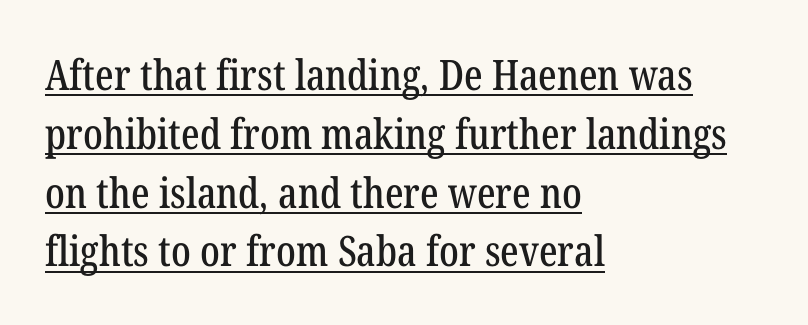
{"serif": "yes", "italic": "no", "width": "condensed", "stroke_contrast": "low", "x_height": "medium", "monospaced": "no", "underline": "yes", "align": "left", "line_spacing": "normal", "line_spacing_ratio": 1.4, "letter_spacing": "normal", "letter_spacing_em": 0.0, "glyph_px": 42}
